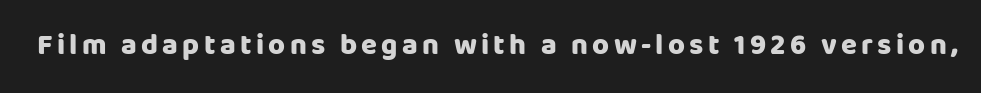
{"serif": "no", "italic": "no", "bold": "yes", "weight": "heavy", "width": "normal", "stroke_contrast": "low", "x_height": "large", "monospaced": "no", "underline": "no", "glyph_px": 29}
